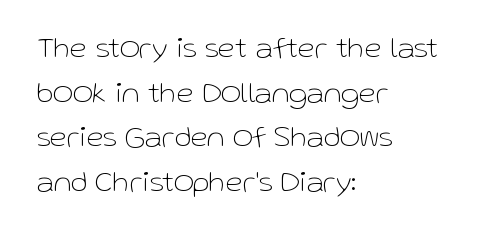
The image shows 31 px thin sans-serif type, upright; set left-aligned, normal line spacing (1.44x), normal letter spacing, not underlined; low stroke contrast and a medium x-height.
